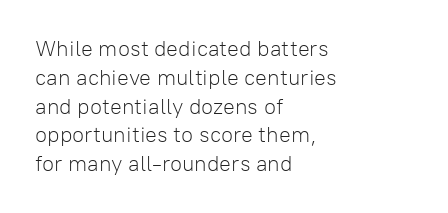
No extra ink here — the face is not bold. The ragged edge is on the right, which tells us the setting is flush left. Decoration check: the copy has no underline. Between one letter and the next there's only the usual sliver of space. No italicization has been applied; the sample stays upright. Successive baselines arrive at the customary interval.
